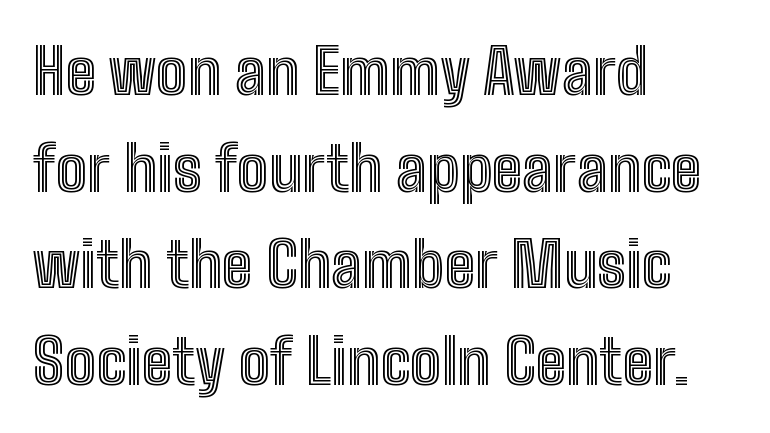
{"italic": "no", "width": "condensed", "x_height": "medium", "monospaced": "no", "underline": "no", "align": "left", "line_spacing": "normal", "line_spacing_ratio": 1.56, "letter_spacing": "normal", "letter_spacing_em": 0.0, "glyph_px": 62}
